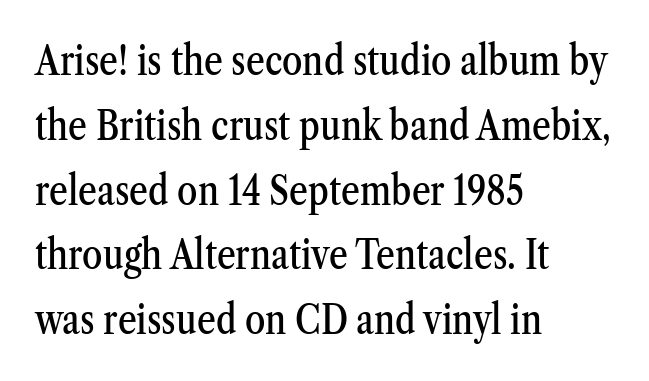
{"serif": "yes", "italic": "no", "width": "condensed", "stroke_contrast": "medium", "x_height": "medium", "monospaced": "no", "underline": "no", "align": "left", "line_spacing": "normal", "line_spacing_ratio": 1.58, "letter_spacing": "normal", "letter_spacing_em": 0.0, "glyph_px": 41}
